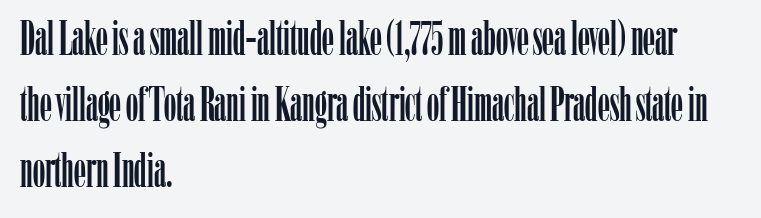
The compositor pushed each line to the left boundary. Any mark beneath the type? The region is blank. When letters stand straight like this, we call the style roman or upright. This is serif lettering, the kind often seen in printed books. Nobody touched the tracking dial on this one. The rendering uses a moderate line-height, typical for paragraphs.
